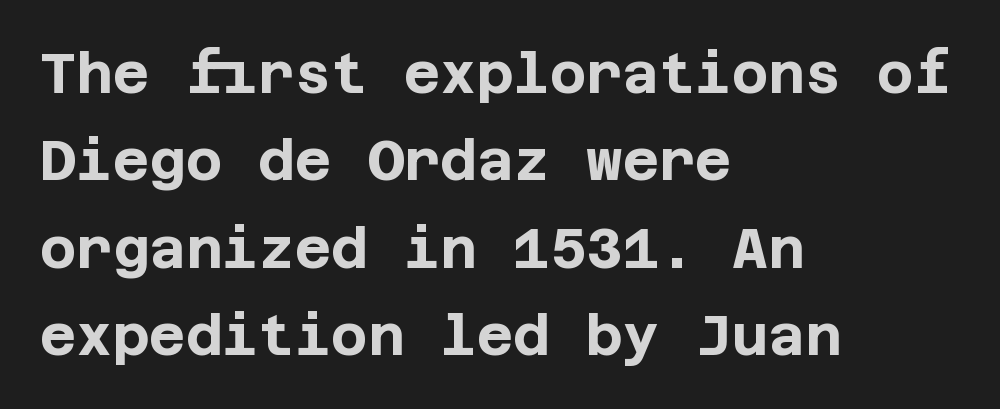
{"serif": "no", "italic": "no", "bold": "yes", "weight": "bold", "width": "normal", "stroke_contrast": "low", "x_height": "large", "underline": "no", "align": "left", "line_spacing": "normal", "line_spacing_ratio": 1.56, "letter_spacing": "normal", "letter_spacing_em": 0.0, "glyph_px": 56}
